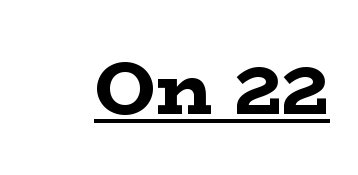
Q: Is the text bold? A: Yes.
Q: Is the text italic (slanted)? A: No, it is upright.
Q: Is the typeface a serif or a sans-serif typeface? A: Serif.
Q: Is the text underlined? A: Yes.
Q: Is the spacing between letters normal or unusually wide? A: Normal.
Q: Width (condensed, normal, or wide)? A: Wide.
Q: Stroke contrast? A: Low.
Q: x-height? A: Medium.
Q: Monospaced? A: No.
